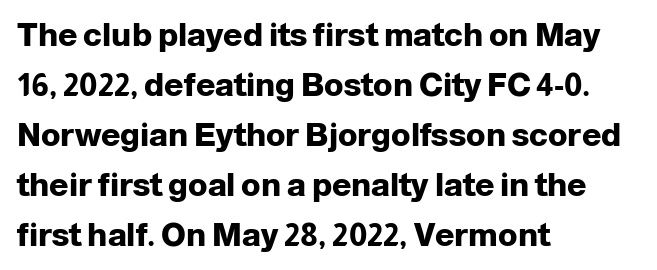
{"serif": "no", "italic": "no", "bold": "yes", "weight": "heavy", "width": "normal", "stroke_contrast": "low", "x_height": "medium", "monospaced": "no", "underline": "no", "align": "left", "line_spacing": "normal", "line_spacing_ratio": 1.56, "letter_spacing": "normal", "letter_spacing_em": 0.0, "glyph_px": 32}
